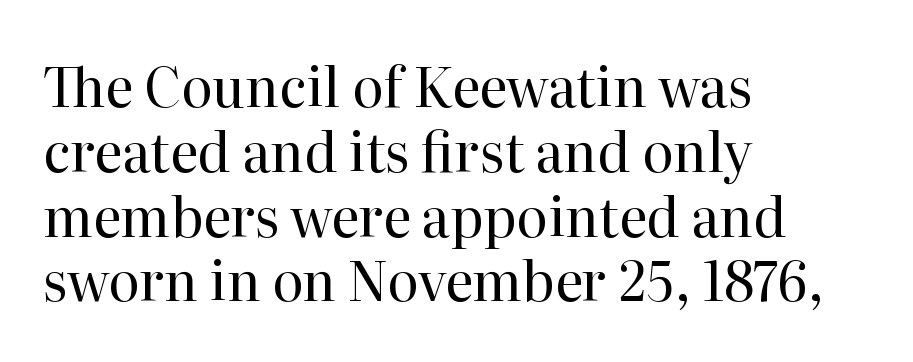
Q: Is the text bold? A: No.
Q: Is the text italic (slanted)? A: No, it is upright.
Q: Is the typeface a serif or a sans-serif typeface? A: Serif.
Q: Is the text underlined? A: No.
Q: How is the paragraph aligned? A: Left-aligned.
Q: Is the spacing between letters normal or unusually wide? A: Normal.
Q: Width (condensed, normal, or wide)? A: Normal.
Q: Stroke contrast? A: High.
Q: x-height? A: Medium.
Q: Monospaced? A: No.
